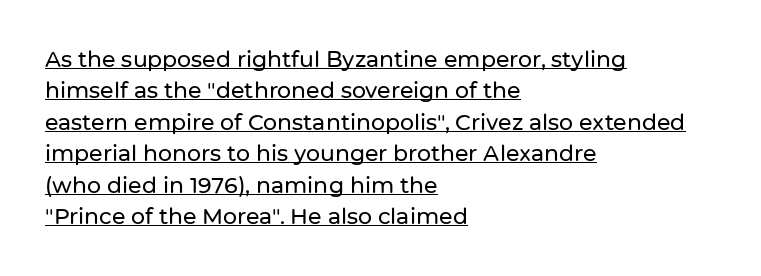
{"italic": "no", "underline": "yes", "align": "left", "line_spacing": "normal", "line_spacing_ratio": 1.43, "letter_spacing": "normal", "letter_spacing_em": 0.0, "glyph_px": 22}
